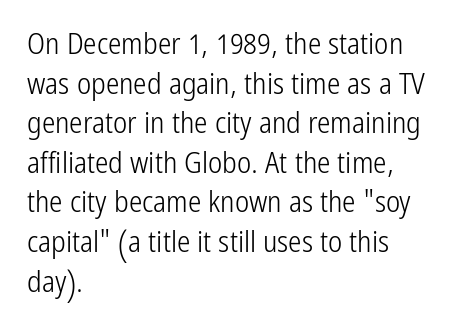
Ordinary non-slanted type is in use. A bare baseline throughout the passage. The line-height multiplier appears to be the usual default. If you drew a ruler down the left edge, every line would touch it. The weight tops out at a normal text grade.
